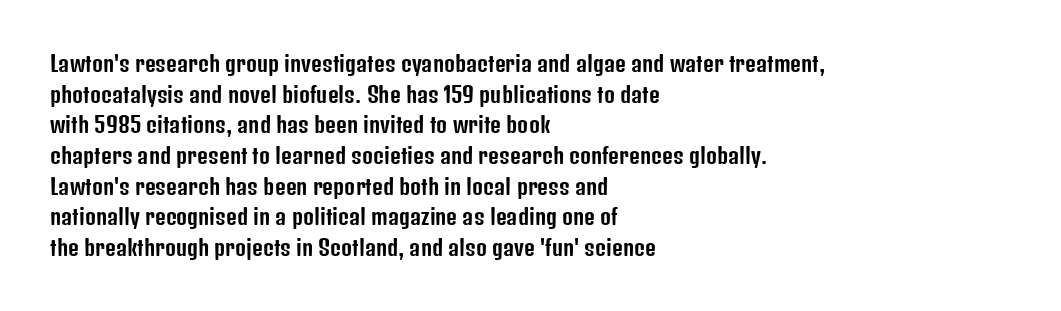
The image shows 21 px text type, upright; set left-aligned, normal line spacing (1.46x), normal letter spacing, not underlined.
